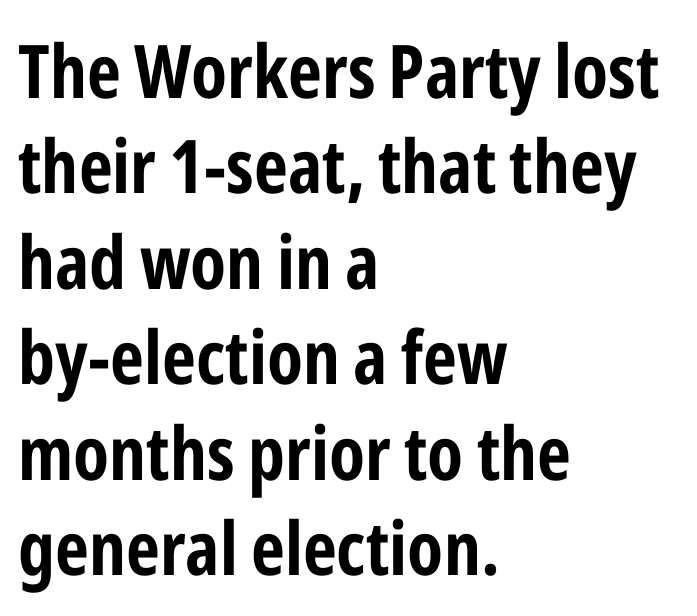
Q: Is the text bold? A: Yes.
Q: Is the text italic (slanted)? A: No, it is upright.
Q: Is the typeface a serif or a sans-serif typeface? A: Sans-serif.
Q: Is the text underlined? A: No.
Q: How is the paragraph aligned? A: Left-aligned.
Q: Is the spacing between letters normal or unusually wide? A: Normal.
Q: Is the spacing between lines tight, normal or loose? A: Normal.
Q: Width (condensed, normal, or wide)? A: Condensed.
Q: Stroke contrast? A: Low.
Q: x-height? A: Medium.
Q: Monospaced? A: No.
